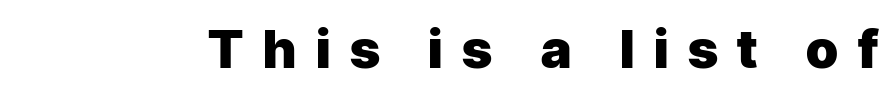
The image shows 53 px heavy sans-serif type, upright; set unusually wide letter spacing (+0.37 em), not underlined; low stroke contrast and a medium x-height.
